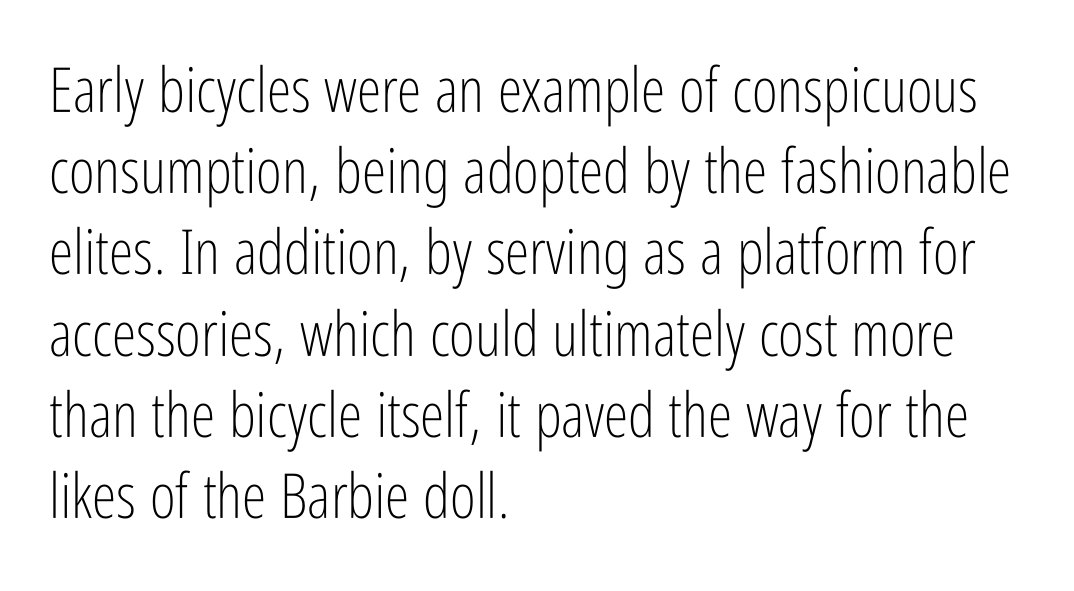
The image shows 62 px light, condensed sans-serif type, upright; set left-aligned, normal line spacing (1.31x), normal letter spacing, not underlined; low stroke contrast and a medium x-height.
